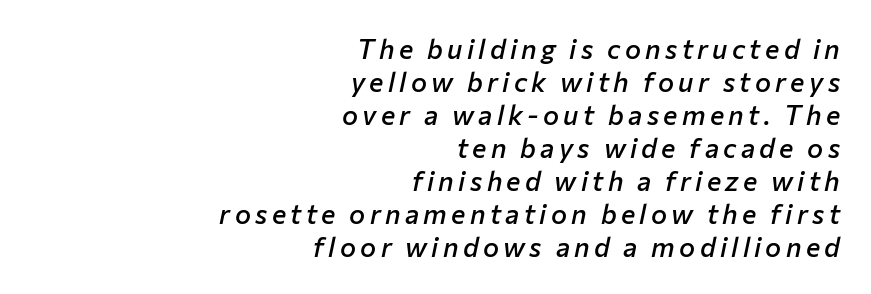
The image shows 27 px text type, italic (leaning right); set right-aligned, line spacing 1.22x, not underlined.
